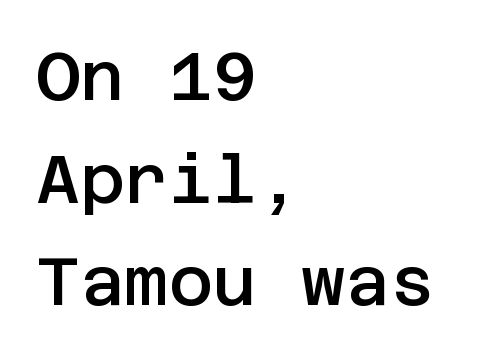
The image shows 68 px semibold sans-serif type, upright; set left-aligned, normal line spacing (1.51x), normal letter spacing, not underlined; low stroke contrast and a large x-height.
